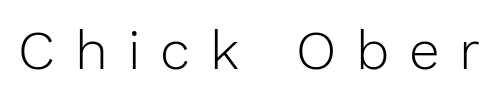
The letters advance in unequal steps, a hallmark of proportional type. The foot of each line stays bare and open. The letters carry no serifs — their stems end cleanly without finishing strokes. The axis of the letterforms is exactly vertical. The letterforms sit at book weight or below. Inter-character spacing is expanded well beyond the font's built-in metrics.
